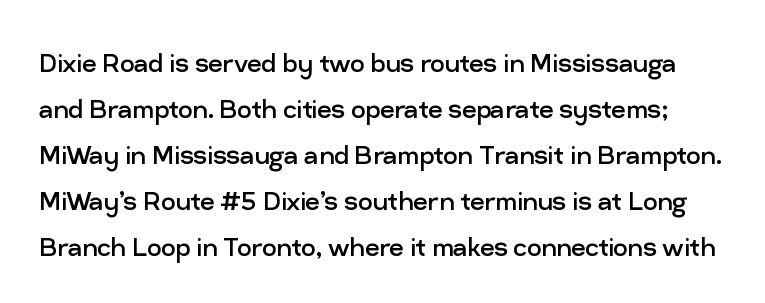
Q: Is the text bold? A: No.
Q: Is the text italic (slanted)? A: No, it is upright.
Q: Is the typeface a serif or a sans-serif typeface? A: Sans-serif.
Q: Is the text underlined? A: No.
Q: Is the spacing between letters normal or unusually wide? A: Normal.
Q: Is the spacing between lines tight, normal or loose? A: Normal.
Q: Width (condensed, normal, or wide)? A: Normal.
Q: Stroke contrast? A: Low.
Q: x-height? A: Medium.
Q: Monospaced? A: No.
